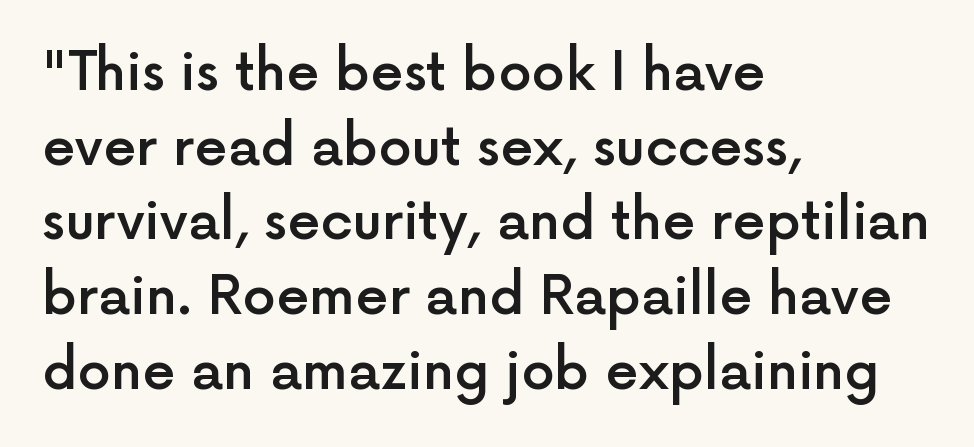
{"serif": "no", "italic": "no", "bold": "semi", "weight": "semibold", "width": "normal", "x_height": "medium", "monospaced": "no", "underline": "no", "align": "left", "line_spacing": "normal", "line_spacing_ratio": 1.41, "letter_spacing": "normal", "letter_spacing_em": 0.0, "glyph_px": 53}
